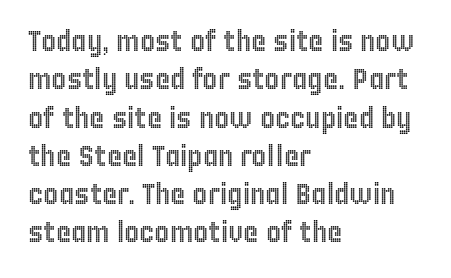
Q: Is the text italic (slanted)? A: No, it is upright.
Q: Is the text underlined? A: No.
Q: How is the paragraph aligned? A: Left-aligned.
Q: Is the spacing between letters normal or unusually wide? A: Normal.
Q: Is the spacing between lines tight, normal or loose? A: Normal.
Q: Width (condensed, normal, or wide)? A: Condensed.
Q: x-height? A: Large.
Q: Monospaced? A: No.
